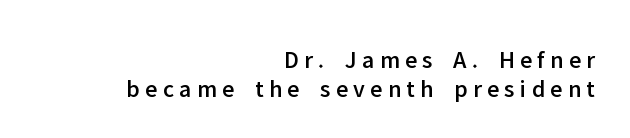
The image shows 25 px text type, upright; set right-aligned, tight line spacing (1.15x), unusually wide letter spacing (+0.21 em), not underlined.
